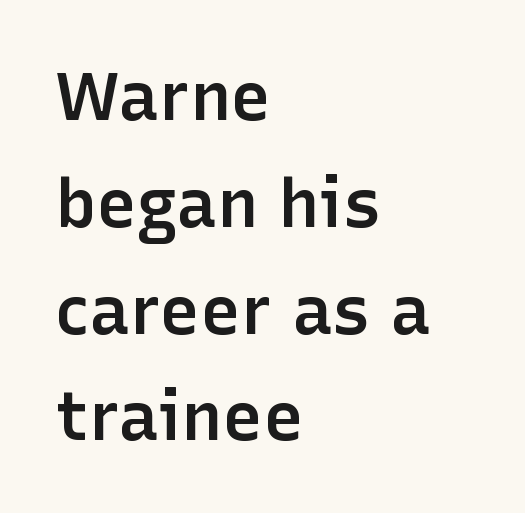
The image shows 68 px semibold sans-serif type, upright; set left-aligned, normal line spacing (1.57x), normal letter spacing, not underlined; low stroke contrast and a medium x-height.
